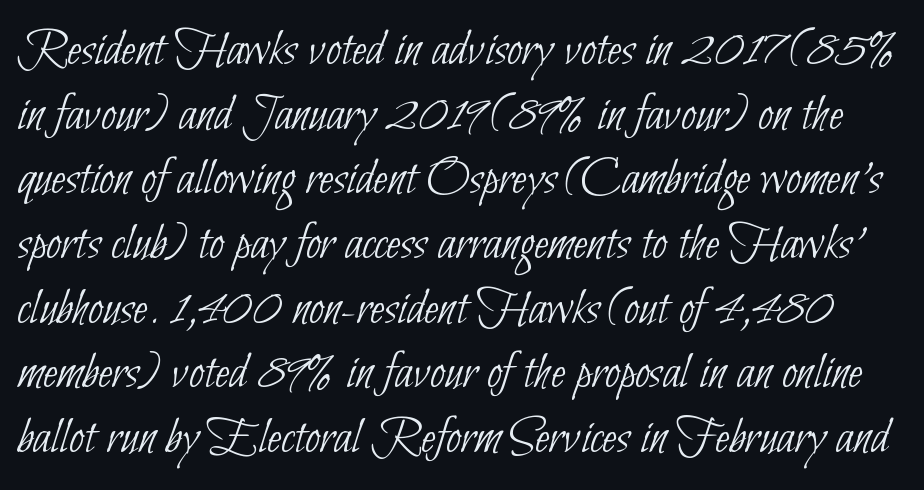
A bare baseline throughout the passage. Note the varied advance widths — an 'i' is clearly narrower than an 'm'. A quiet, ordinary-to-light weight characterises the typeface. Typographically, this falls in the sans-serif category. In terms of letterspacing, this is plain default setting.
